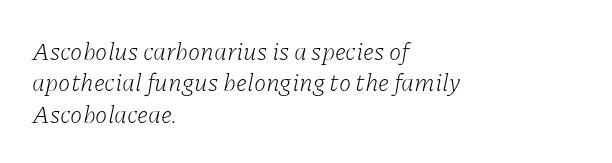
{"italic": "yes", "lean": "right", "slant_degrees": 11, "bold": "no", "underline": "no", "align": "left", "line_spacing": "normal", "line_spacing_ratio": 1.26, "letter_spacing": "normal", "letter_spacing_em": 0.0, "glyph_px": 25}
